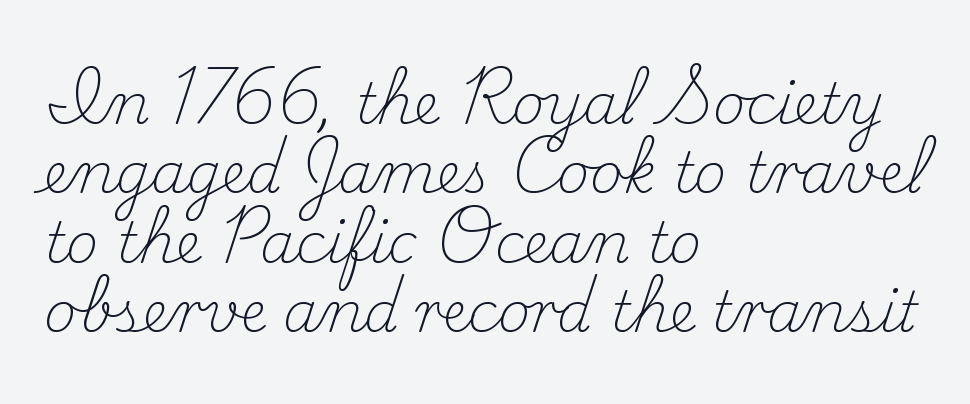
Q: Is the text bold? A: No.
Q: Is the text italic (slanted)? A: Yes.
Q: Is the typeface a serif or a sans-serif typeface? A: Serif.
Q: Is the text underlined? A: No.
Q: How is the paragraph aligned? A: Left-aligned.
Q: Is the spacing between letters normal or unusually wide? A: Normal.
Q: Width (condensed, normal, or wide)? A: Normal.
Q: Stroke contrast? A: Medium.
Q: x-height? A: Small.
Q: Monospaced? A: No.
